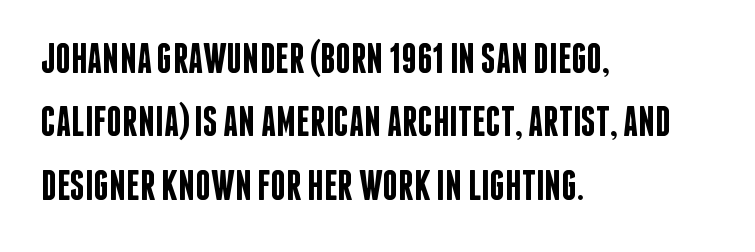
The gap between lines stays unmarked. Is there any slant? The stems are plumb. Each letter keeps its own natural width here, so spacing adapts to shape. Default kerning and tracking; the words read as compact shapes.
